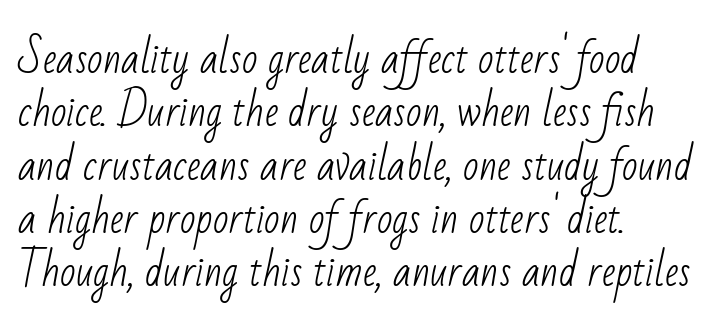
The image shows 41 px light, condensed sans-serif type; set left-aligned, normal line spacing (1.3x), normal letter spacing, not underlined; low stroke contrast and a small x-height.
